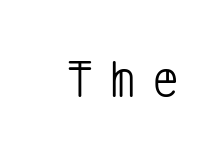
Underline: absent. Proportional: the letters do not fall into vertical columns. Bold? No — there's no thickening of the strokes. In terms of letterspacing, this is a distinctly airy, spread setting. Look at the bottom of the vertical strokes: they stop flat, with no serifs.
